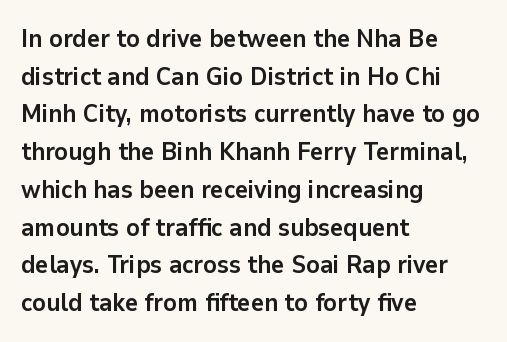
The image shows 25 px bold type, upright; set left-aligned, normal line spacing (1.51x), normal letter spacing, not underlined.
